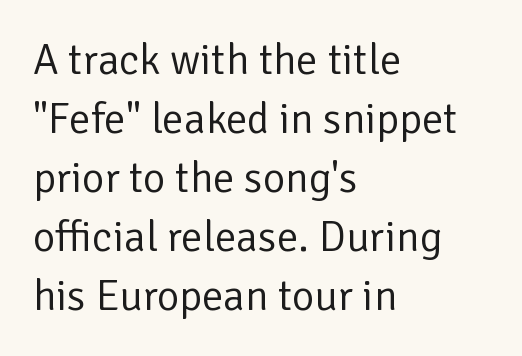
The image shows 43 px regular-weight sans-serif type, upright; set left-aligned, normal line spacing (1.37x), normal letter spacing, not underlined; low stroke contrast and a medium x-height.
